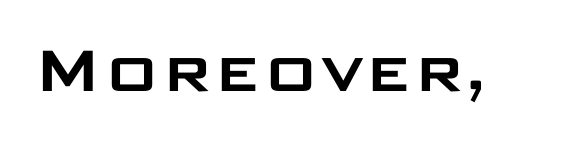
{"serif": "no", "italic": "no", "width": "wide", "stroke_contrast": "low", "x_height": "large", "monospaced": "no", "underline": "no", "letter_spacing": "normal", "letter_spacing_em": 0.0, "glyph_px": 75}
